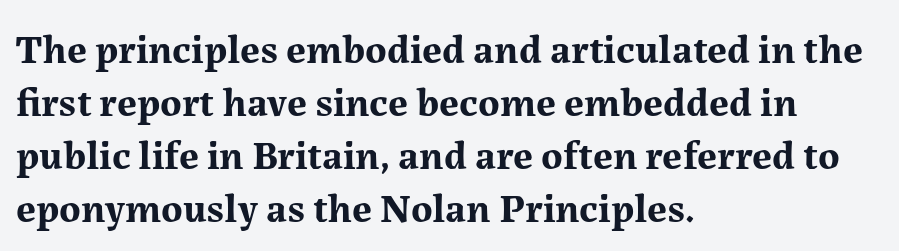
Summary of vertical rhythm: regular, with standard interline spacing. Think of a printed novel: that variable character pitch is what you see here. Weight check: bold — yes, fully. A roman cut, with each character standing at attention. Each word holds together tightly as a unit, with standard inter-letter gaps. Serif or sans? Serif — the stroke terminals have little feet.
